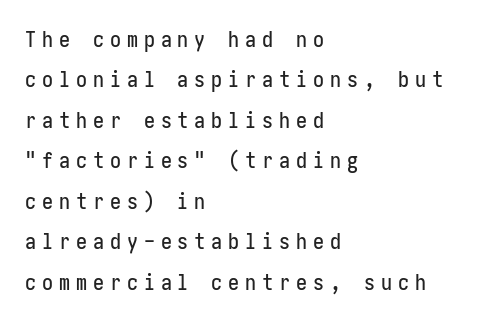
The image shows 22 px text type, upright; set left-aligned, line spacing 1.84x, unusually wide letter spacing (+0.27 em), not underlined.
